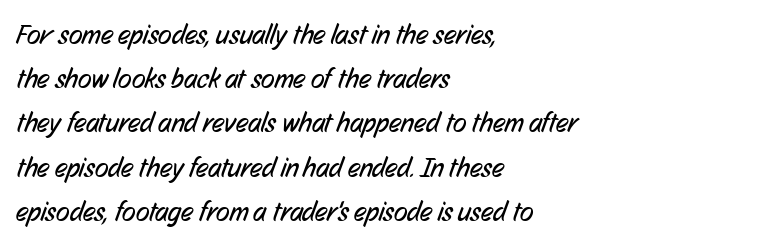
{"serif": "no", "bold": "no", "weight": "regular", "width": "condensed", "stroke_contrast": "low", "x_height": "medium", "monospaced": "no", "underline": "no", "align": "left", "line_spacing": "normal", "line_spacing_ratio": 1.58, "letter_spacing": "normal", "letter_spacing_em": 0.0, "glyph_px": 28}
